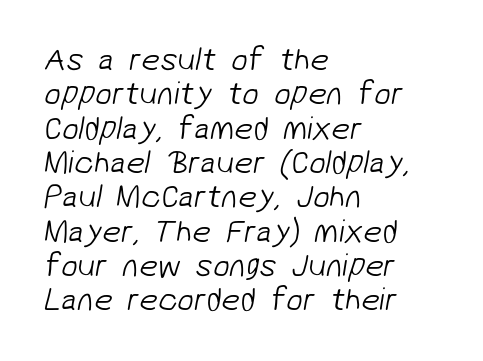
The image shows 33 px light sans-serif type; set left-aligned, tight line spacing (1.04x), normal letter spacing, not underlined; low stroke contrast and a medium x-height.
